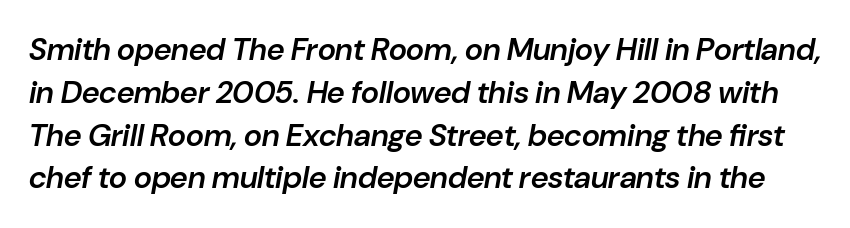
Tracking value appears to be zero — textbook default spacing. A fair bit of extra ink — the face is semibold, not bold. Glance below the letters and you will spot only blank space. In terms of leading, this rendering sits right in the middle. The letters are slanted; this is an italic face.
